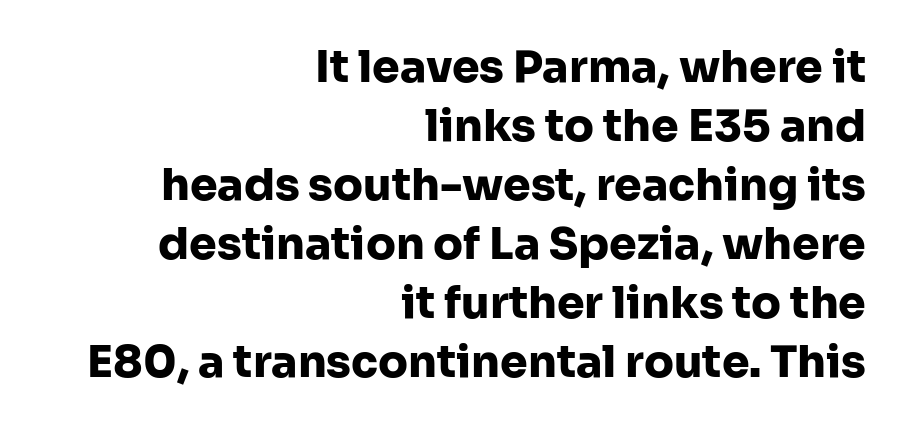
A student would call this right alignment; a typographer would say flush right, rag left. Nobody drew a line under any word here. This sample keeps an unexceptional amount of space between lines. Ascenders rise straight up at ninety degrees. These lines carry a lot of weight — the face is fully bold. Nothing sits at the stroke ends, so this counts as sans-serif.
